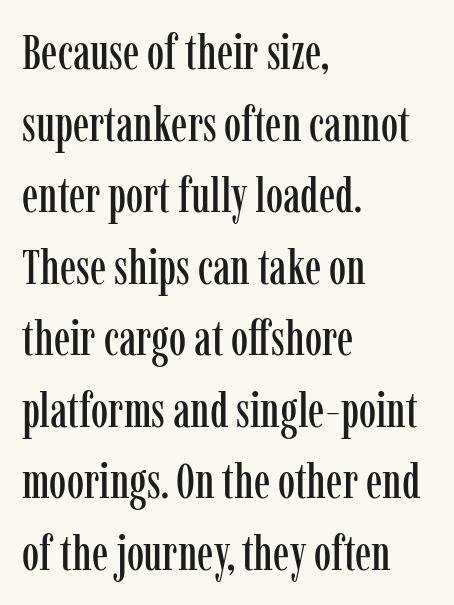
The image shows 49 px condensed serif type, upright; set left-aligned, normal line spacing (1.46x), normal letter spacing, not underlined; low stroke contrast and a medium x-height.
